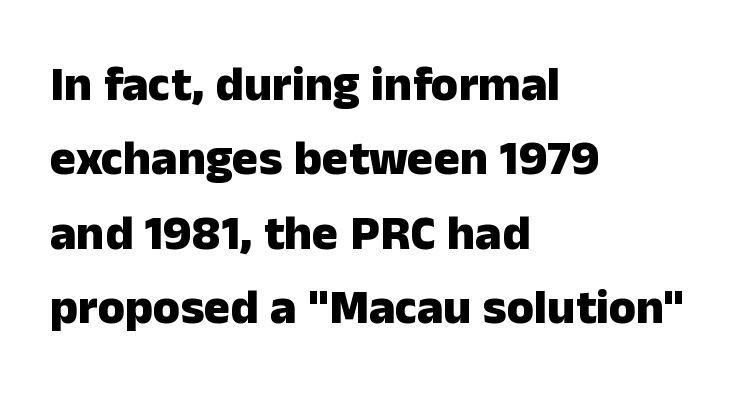
Letter spacing: default. This sample has the flowing, uneven cadence of proportional lettering. A full-strength bold gives these letters their thick strokes. Does the type have serifs? No, each stem ends abruptly. Does the copy run flush right? No — it runs flush left. This is the regular roman posture of the typeface.
